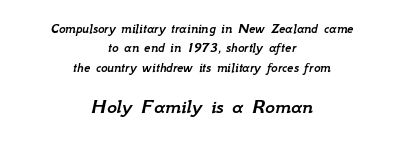
Q: Is the text italic (slanted)? A: Yes, it leans right by about 12 degrees.
Q: Is the text underlined? A: No.
Q: How is the paragraph aligned? A: Centered.
Q: Is the spacing between letters normal or unusually wide? A: Normal.
Q: Is the spacing between lines tight, normal or loose? A: Normal.
Q: Which block of text is set in a larger size, the first (top) or the second (bottom)? A: The second (bottom) one.
